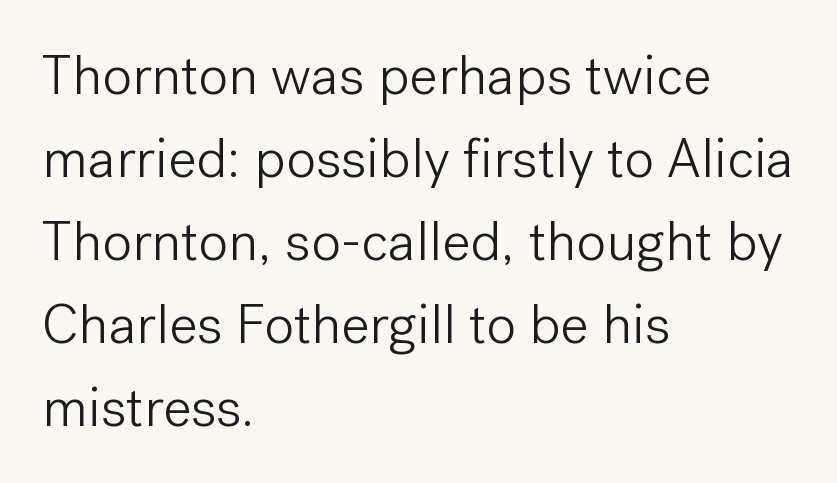
{"serif": "no", "italic": "no", "bold": "no", "weight": "light", "width": "normal", "stroke_contrast": "low", "x_height": "medium", "monospaced": "no", "underline": "no", "align": "left", "line_spacing": "normal", "line_spacing_ratio": 1.48, "letter_spacing": "normal", "letter_spacing_em": 0.0, "glyph_px": 56}
